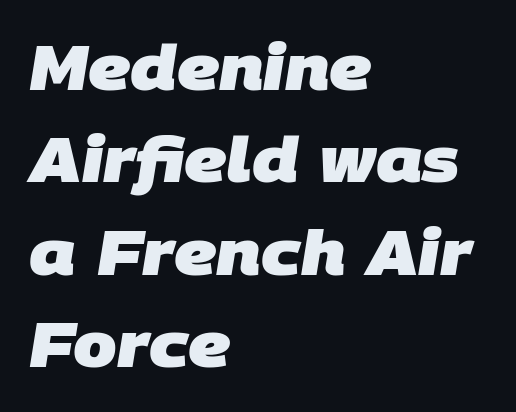
Q: Is the text bold? A: Yes.
Q: Is the typeface a serif or a sans-serif typeface? A: Sans-serif.
Q: Is the text underlined? A: No.
Q: How is the paragraph aligned? A: Left-aligned.
Q: Is the spacing between letters normal or unusually wide? A: Normal.
Q: Is the spacing between lines tight, normal or loose? A: Normal.
Q: Width (condensed, normal, or wide)? A: Normal.
Q: Stroke contrast? A: Low.
Q: x-height? A: Large.
Q: Monospaced? A: No.
